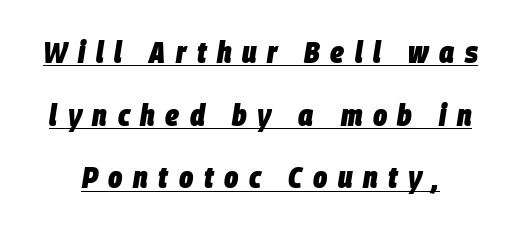
The image shows 30 px heavy, condensed type, italic (leaning right); set loose line spacing (2.09x), unusually wide letter spacing (+0.35 em), underlined; low stroke contrast and a large x-height.
